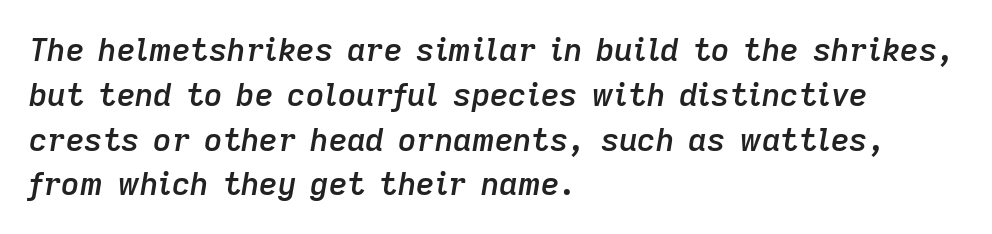
Q: Is the text bold? A: Semi-bold.
Q: Is the text italic (slanted)? A: Yes, it leans right by about 9 degrees.
Q: Is the text underlined? A: No.
Q: How is the paragraph aligned? A: Left-aligned.
Q: Is the spacing between letters normal or unusually wide? A: Normal.
Q: Is the spacing between lines tight, normal or loose? A: Normal.
Q: Width (condensed, normal, or wide)? A: Normal.
Q: Stroke contrast? A: Low.
Q: x-height? A: Medium.
Q: Monospaced? A: No.
